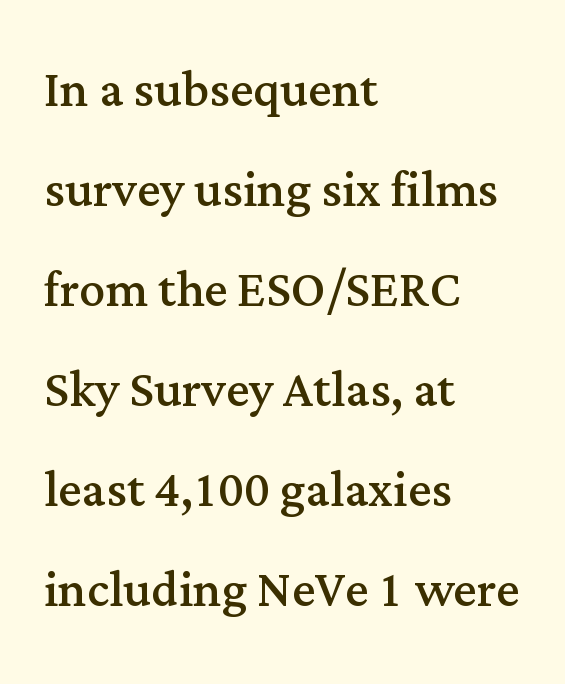
In terms of posture, this sample is upright. The rendering shows small feet on the letterforms — a serif design. No extra ink here — the face is not bold. Leading: standard.
